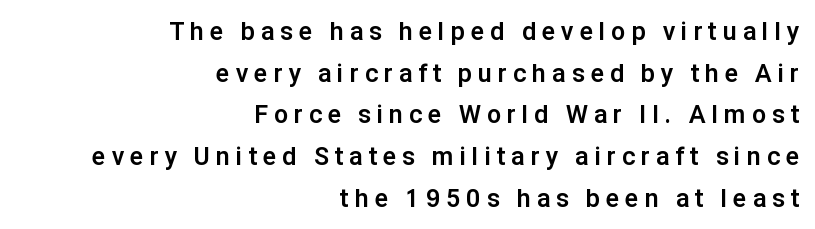
{"italic": "no", "bold": "yes", "underline": "no", "align": "right", "line_spacing": "normal", "line_spacing_ratio": 1.67, "letter_spacing": "wide", "letter_spacing_em": 0.25, "glyph_px": 25}
